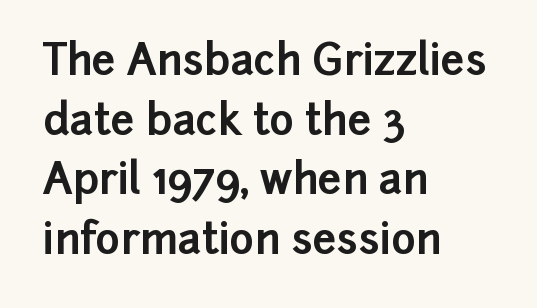
{"serif": "no", "italic": "no", "bold": "yes", "weight": "bold", "width": "normal", "stroke_contrast": "low", "x_height": "medium", "monospaced": "no", "underline": "no", "align": "left", "line_spacing": "normal", "line_spacing_ratio": 1.42, "letter_spacing": "normal", "letter_spacing_em": 0.0, "glyph_px": 42}
